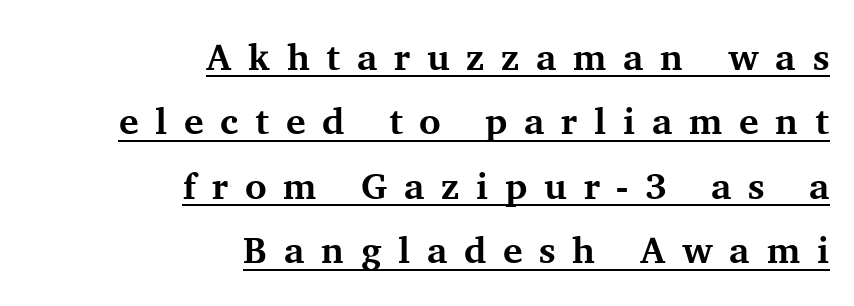
Horizontal alignment here is rightward, an uncommon choice for prose. Ascenders rise straight up at ninety degrees. You could not count columns in this text — the font is proportionally spaced. Letter spacing: wide. The rendering shows small feet on the letterforms — a serif design.
